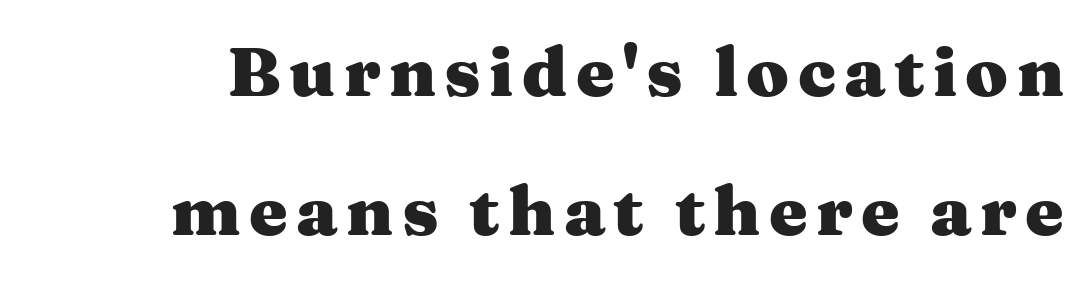
Q: Is the text bold? A: Yes.
Q: Is the text italic (slanted)? A: No, it is upright.
Q: Is the typeface a serif or a sans-serif typeface? A: Serif.
Q: Is the text underlined? A: No.
Q: Is the spacing between lines tight, normal or loose? A: Loose.
Q: Width (condensed, normal, or wide)? A: Wide.
Q: Stroke contrast? A: Medium.
Q: x-height? A: Medium.
Q: Monospaced? A: No.
